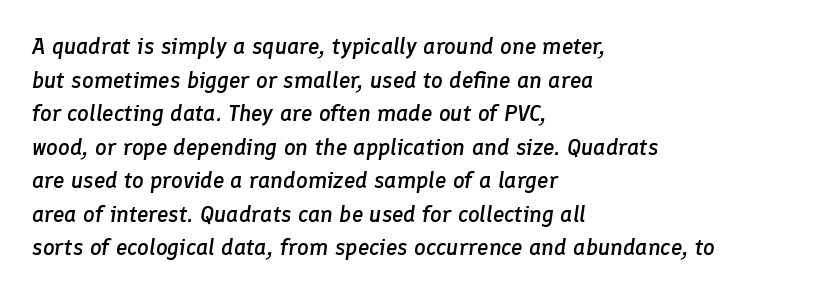
The words here are not underlined. The rag falls on the right side of this text block. Observe the ordinary spacing: letters are neighbours, not strangers. Regular leading. The glyphs have the mass of a demibold cut, below bold. The typography opts for an oblique posture over an upright one.
